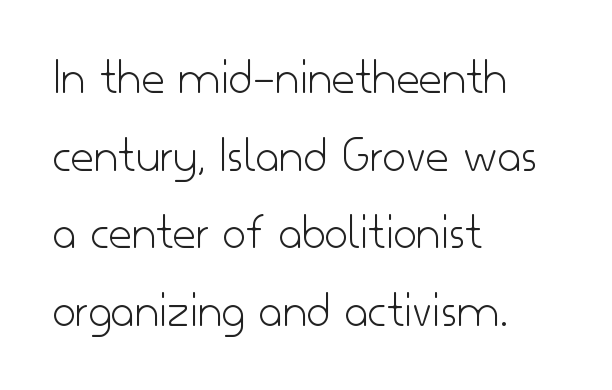
{"serif": "no", "italic": "no", "bold": "no", "weight": "light", "width": "normal", "stroke_contrast": "low", "x_height": "small", "monospaced": "no", "underline": "no", "align": "left", "line_spacing": "normal", "line_spacing_ratio": 1.52, "letter_spacing": "normal", "letter_spacing_em": 0.0, "glyph_px": 51}
